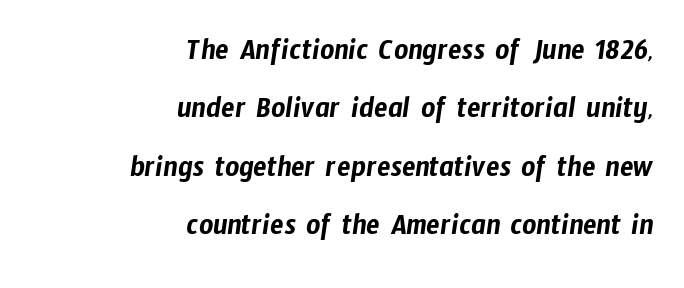
Check the space under the baseline: it is left empty. Line ends are locked; line starts wander. Is this a fixed-width face? No — the glyphs have proportional, varying widths. Nope, no serifs anywhere on these letters.
